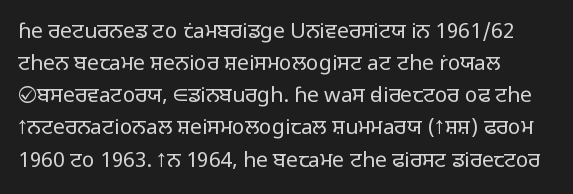
{"italic": "no", "bold": "no", "underline": "no", "align": "left", "line_spacing": "normal", "line_spacing_ratio": 1.53, "letter_spacing": "normal", "letter_spacing_em": 0.0, "glyph_px": 21}
